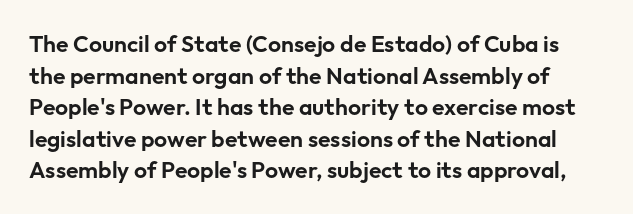
{"italic": "no", "underline": "no", "line_spacing": "normal", "line_spacing_ratio": 1.37, "letter_spacing": "normal", "letter_spacing_em": 0.0, "glyph_px": 23}
